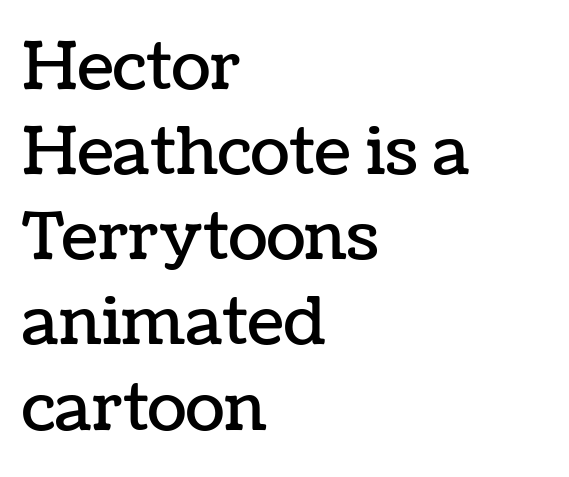
{"italic": "no", "width": "normal", "stroke_contrast": "low", "x_height": "medium", "monospaced": "no", "underline": "no", "align": "left", "line_spacing": "normal", "line_spacing_ratio": 1.31, "letter_spacing": "normal", "letter_spacing_em": 0.0, "glyph_px": 65}
